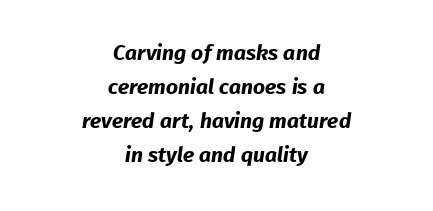
Teacher's note: observe the equal gaps on both sides — that is centered alignment. Plenty of ink on the page — the face is bold. The baseline area is clear. A typesetter would call this leading conventional body-copy spacing.
